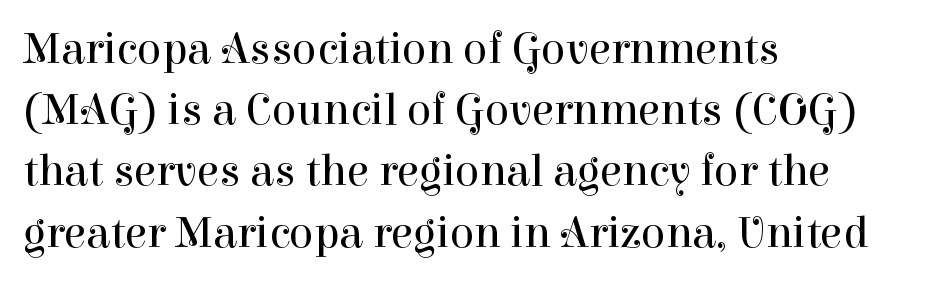
{"serif": "yes", "italic": "no", "bold": "no", "weight": "regular", "width": "normal", "stroke_contrast": "high", "x_height": "medium", "monospaced": "no", "underline": "no", "align": "left", "line_spacing": "normal", "line_spacing_ratio": 1.36, "letter_spacing": "normal", "letter_spacing_em": 0.0, "glyph_px": 45}
